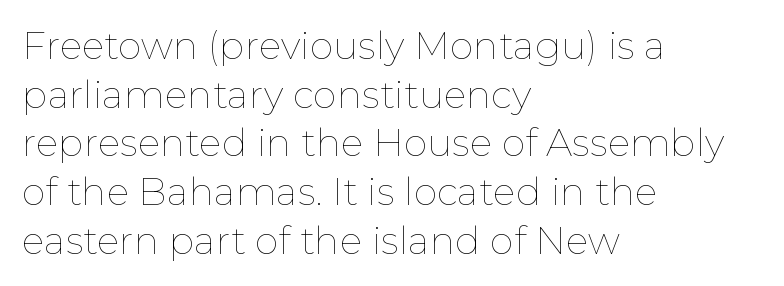
A roman cut, with each character standing at attention. Descenders hang freely into open space. Horizontal alignment here is leftward, the default for most running prose. Varying glyph widths throughout — classic text-font behaviour. There is no visible air inserted between adjacent glyphs. Is the stroke heavy? The answer is a plain regular-or-lighter.
